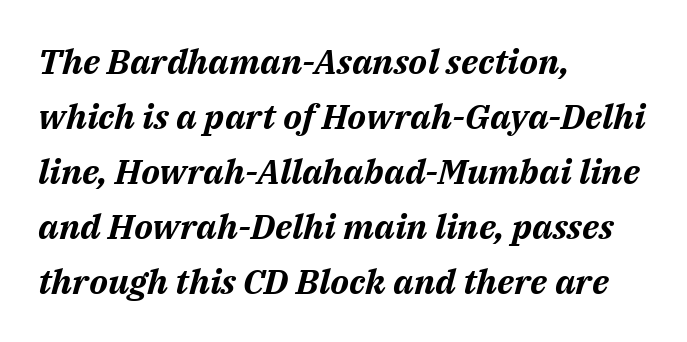
The image shows 35 px bold type, italic (leaning right); set left-aligned, normal line spacing (1.57x), normal letter spacing, not underlined; medium stroke contrast and a medium x-height.
